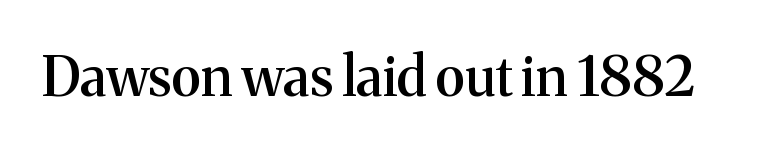
The image shows 54 px semibold serif type, upright; set normal letter spacing, not underlined; medium stroke contrast and a medium x-height.
